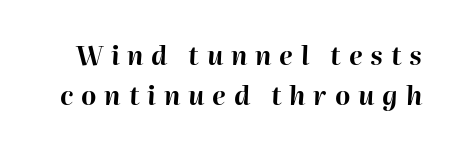
{"italic": "yes", "lean": "right", "slant_degrees": 2, "bold": "yes", "underline": "no", "line_spacing": "normal", "line_spacing_ratio": 1.54, "letter_spacing": "wide", "letter_spacing_em": 0.3, "glyph_px": 26}
